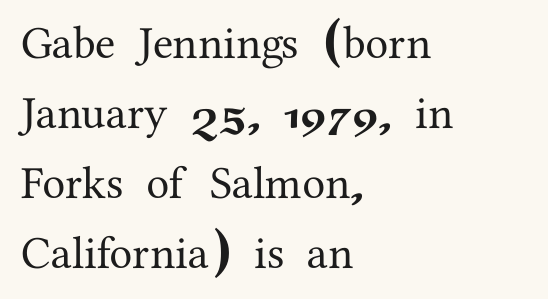
Letterform terminals end in serifs throughout the passage. Think of a printed novel: that variable character pitch is what you see here. Type without underlining. Layout note: lines flush left. These lines sit exactly where default settings would place them.
